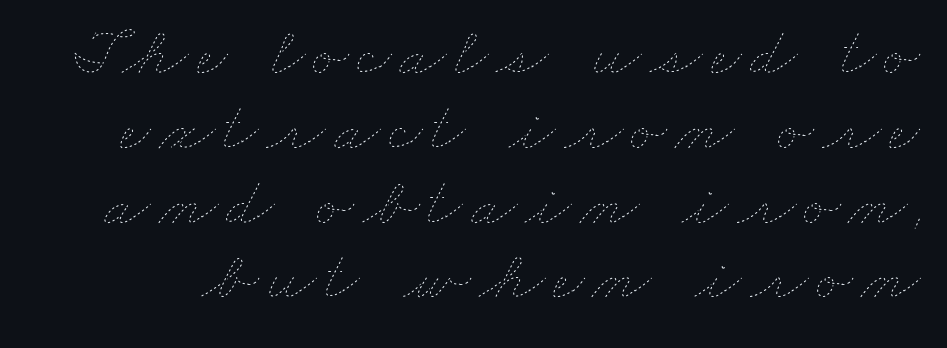
You could not count columns in this text — the font is proportionally spaced. The foot of each line stays bare and open. Stems here are at most as thick as an everyday book face. Cramped leading.
